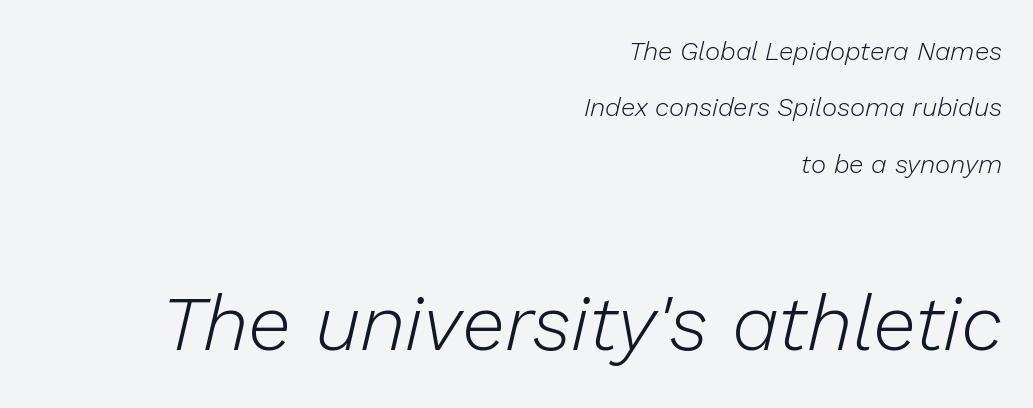
{"italic": "yes", "lean": "right", "slant_degrees": 13, "bold": "no", "weight": "light", "width": "normal", "stroke_contrast": "low", "x_height": "medium", "monospaced": "no", "underline": "no", "align": "right", "line_spacing": "loose", "line_spacing_ratio": 2.17, "letter_spacing": "normal", "letter_spacing_em": 0.0, "larger_block": "second", "size_ratio": 3.0, "glyph_px": 78}
